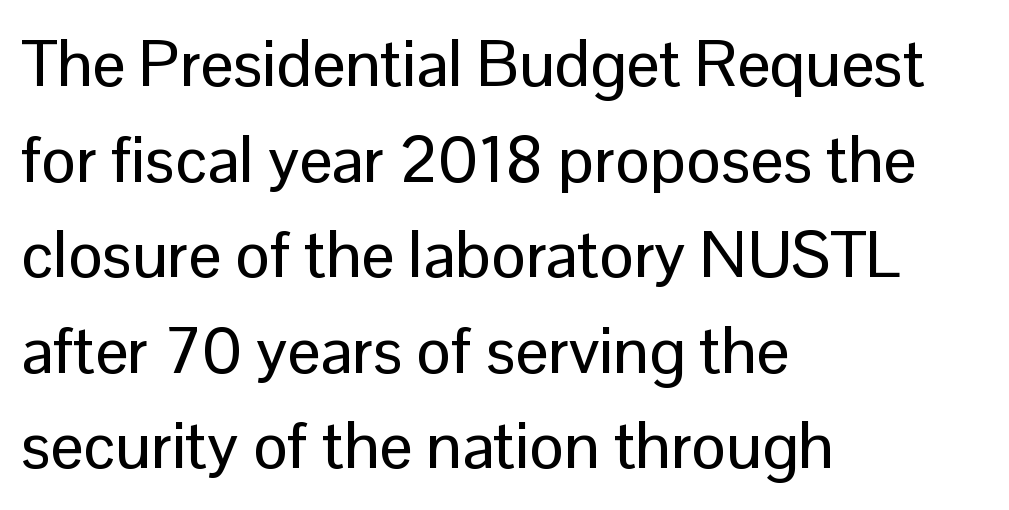
Q: Is the text italic (slanted)? A: No, it is upright.
Q: Is the typeface a serif or a sans-serif typeface? A: Sans-serif.
Q: Is the text underlined? A: No.
Q: How is the paragraph aligned? A: Left-aligned.
Q: Is the spacing between letters normal or unusually wide? A: Normal.
Q: Is the spacing between lines tight, normal or loose? A: Normal.
Q: Width (condensed, normal, or wide)? A: Normal.
Q: Stroke contrast? A: Low.
Q: x-height? A: Medium.
Q: Monospaced? A: No.
